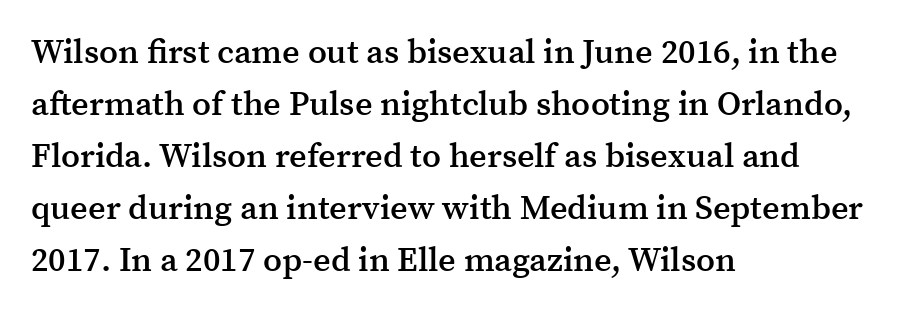
The image shows 34 px semibold serif type, upright; set left-aligned, normal line spacing (1.53x), normal letter spacing, not underlined; medium stroke contrast and a medium x-height.
